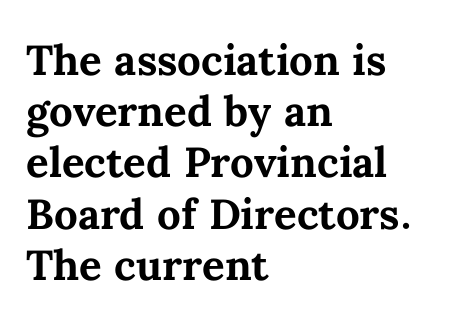
{"italic": "no", "bold": "yes", "weight": "bold", "width": "normal", "stroke_contrast": "medium", "x_height": "medium", "monospaced": "no", "underline": "no", "align": "left", "line_spacing_ratio": 1.22, "letter_spacing": "normal", "letter_spacing_em": 0.0, "glyph_px": 42}
